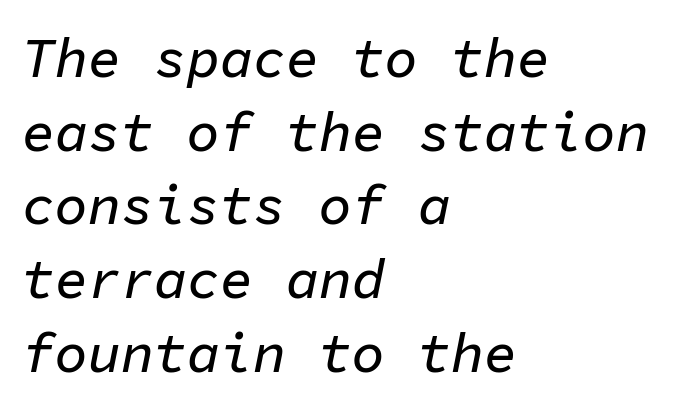
{"italic": "yes", "lean": "right", "slant_degrees": 11, "width": "normal", "stroke_contrast": "low", "x_height": "medium", "monospaced": "yes", "underline": "no", "align": "left", "line_spacing": "normal", "line_spacing_ratio": 1.34, "letter_spacing": "normal", "letter_spacing_em": 0.0, "glyph_px": 55}
